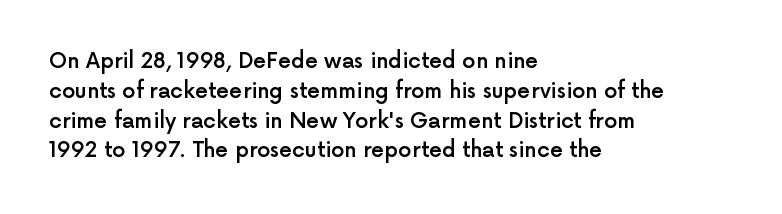
The image shows 21 px text type, upright; set left-aligned, normal line spacing (1.42x), normal letter spacing, not underlined.
